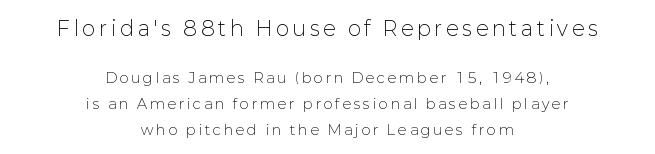
The letters stand upright; this is a roman face. What stands out about the letter spacing? Its width — letters are far apart. The font is comparable to plain body text, perhaps lighter. Underline: absent. Does the bottom block carry the larger type? No, the top block does. The typesetter chose a symmetrical, centered arrangement here.
